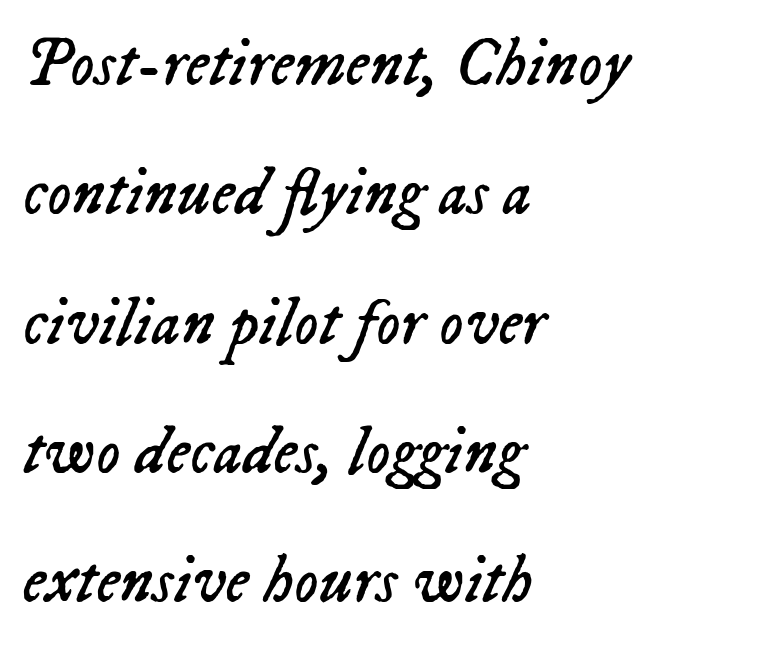
{"italic": "yes", "lean": "right", "slant_degrees": 23, "bold": "no", "weight": "regular", "width": "normal", "stroke_contrast": "low", "x_height": "medium", "monospaced": "no", "underline": "no", "align": "left", "line_spacing": "loose", "line_spacing_ratio": 1.93, "letter_spacing": "normal", "letter_spacing_em": 0.0, "glyph_px": 67}
